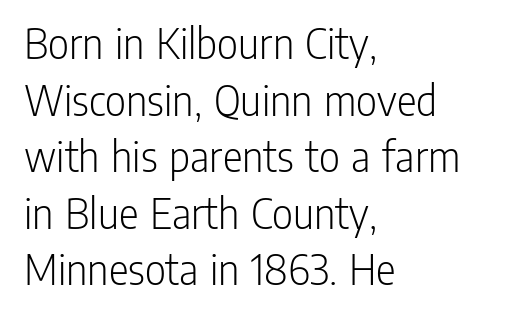
The image shows 46 px light, condensed sans-serif type, upright; set left-aligned, line spacing 1.23x, normal letter spacing, not underlined; low stroke contrast and a medium x-height.
